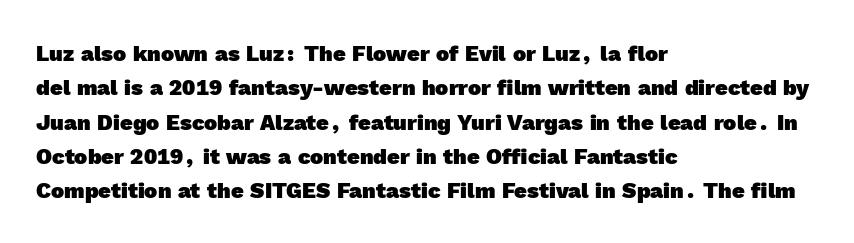
Q: Is the text bold? A: Yes.
Q: Is the text underlined? A: No.
Q: How is the paragraph aligned? A: Left-aligned.
Q: Is the spacing between letters normal or unusually wide? A: Normal.
Q: Is the spacing between lines tight, normal or loose? A: Normal.
